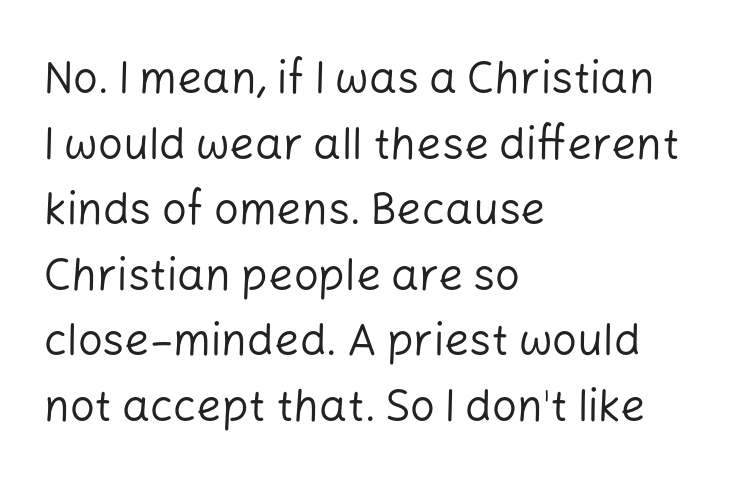
Q: Is the text bold? A: No.
Q: Is the text italic (slanted)? A: No, it is upright.
Q: Is the typeface a serif or a sans-serif typeface? A: Sans-serif.
Q: Is the text underlined? A: No.
Q: How is the paragraph aligned? A: Left-aligned.
Q: Is the spacing between letters normal or unusually wide? A: Normal.
Q: Is the spacing between lines tight, normal or loose? A: Normal.
Q: Width (condensed, normal, or wide)? A: Normal.
Q: Stroke contrast? A: Low.
Q: x-height? A: Medium.
Q: Monospaced? A: No.
